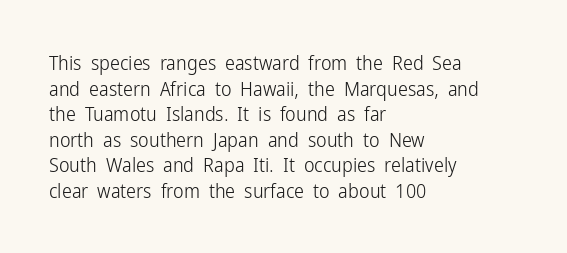
Q: Is the text bold? A: No.
Q: Is the text italic (slanted)? A: No, it is upright.
Q: Is the text underlined? A: No.
Q: How is the paragraph aligned? A: Left-aligned.
Q: Is the spacing between letters normal or unusually wide? A: Normal.
Q: Is the spacing between lines tight, normal or loose? A: Normal.
